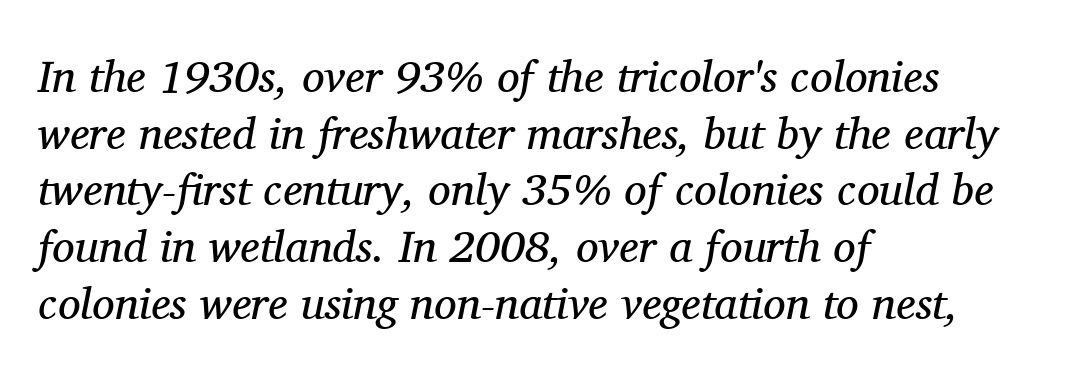
A student would call this left alignment; a typographer would say flush left, rag right. Bold? No — there's no thickening of the strokes. Honestly, there is no underline to notice here at all. Spacing between characters is what you'd get straight out of the box. Is there much room between lines? A standard amount, neither cramped nor airy. These lines are rendered in a variable-pitch font.
